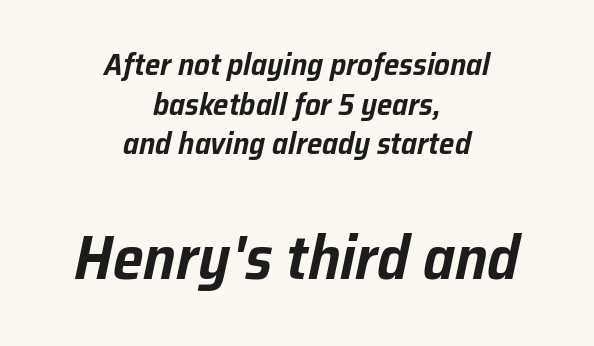
{"italic": "yes", "lean": "right", "slant_degrees": 12, "width": "normal", "stroke_contrast": "low", "x_height": "medium", "monospaced": "no", "underline": "no", "align": "center", "line_spacing": "normal", "line_spacing_ratio": 1.28, "letter_spacing": "normal", "letter_spacing_em": 0.0, "larger_block": "second", "size_ratio": 2.0, "glyph_px": 62}
